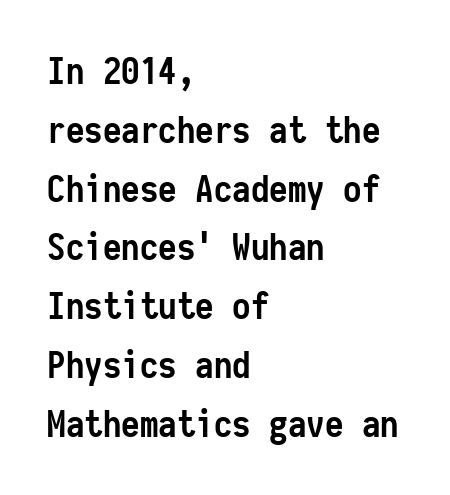
Q: Is the text bold? A: Yes.
Q: Is the text italic (slanted)? A: No, it is upright.
Q: Is the typeface a serif or a sans-serif typeface? A: Sans-serif.
Q: Is the text underlined? A: No.
Q: How is the paragraph aligned? A: Left-aligned.
Q: Is the spacing between letters normal or unusually wide? A: Normal.
Q: Is the spacing between lines tight, normal or loose? A: Normal.
Q: Width (condensed, normal, or wide)? A: Condensed.
Q: Stroke contrast? A: Low.
Q: x-height? A: Medium.
Q: Monospaced? A: Yes.
